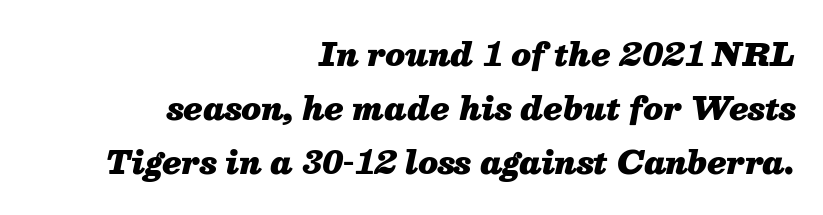
The zone under the glyphs is completely vacant. The sample has been set heavy, in full bold. The rendering keeps characters at their native spacing. Think of a printed novel: that variable character pitch is what you see here. The lines are quadded right.
